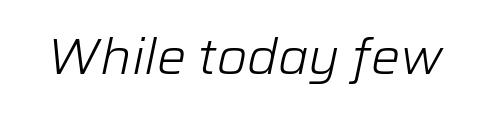
Q: Is the text bold? A: No.
Q: Is the text italic (slanted)? A: Yes, it leans right by about 12 degrees.
Q: Is the text underlined? A: No.
Q: Is the spacing between letters normal or unusually wide? A: Normal.
Q: Width (condensed, normal, or wide)? A: Normal.
Q: Stroke contrast? A: Low.
Q: x-height? A: Medium.
Q: Monospaced? A: No.
